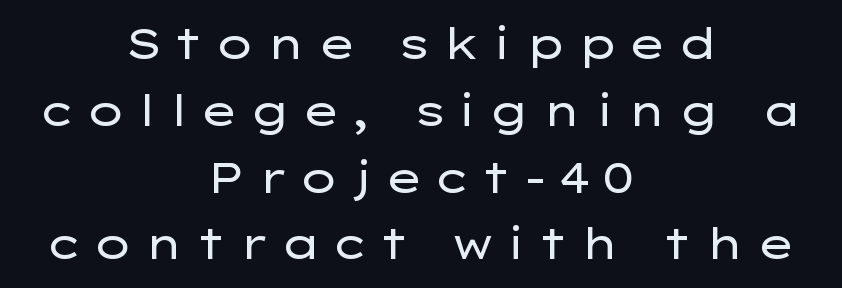
Q: Is the text bold? A: No.
Q: Is the text italic (slanted)? A: No, it is upright.
Q: Is the typeface a serif or a sans-serif typeface? A: Sans-serif.
Q: Is the text underlined? A: No.
Q: How is the paragraph aligned? A: Centered.
Q: Is the spacing between letters normal or unusually wide? A: Unusually wide.
Q: Is the spacing between lines tight, normal or loose? A: Normal.
Q: Width (condensed, normal, or wide)? A: Wide.
Q: Stroke contrast? A: Low.
Q: x-height? A: Medium.
Q: Monospaced? A: No.
